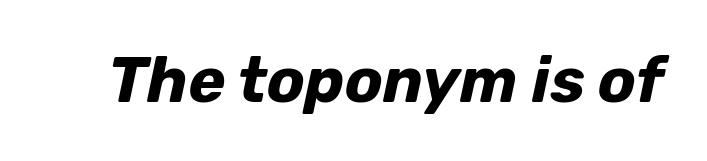
{"italic": "yes", "lean": "right", "slant_degrees": 12, "bold": "yes", "weight": "bold", "width": "normal", "stroke_contrast": "low", "x_height": "medium", "monospaced": "no", "underline": "no", "letter_spacing": "normal", "letter_spacing_em": 0.0, "glyph_px": 63}
